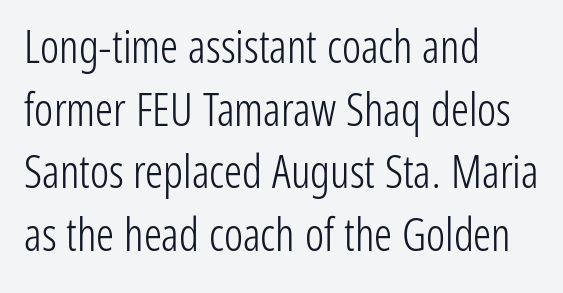
The image shows 45 px light, condensed sans-serif type, upright; set left-aligned, normal line spacing (1.39x), normal letter spacing, not underlined; low stroke contrast and a medium x-height.
